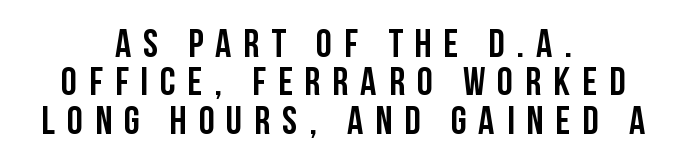
{"serif": "no", "italic": "no", "width": "condensed", "stroke_contrast": "low", "x_height": "large", "monospaced": "no", "underline": "no", "align": "center", "line_spacing": "tight", "line_spacing_ratio": 0.96, "letter_spacing": "wide", "letter_spacing_em": 0.3, "glyph_px": 40}
